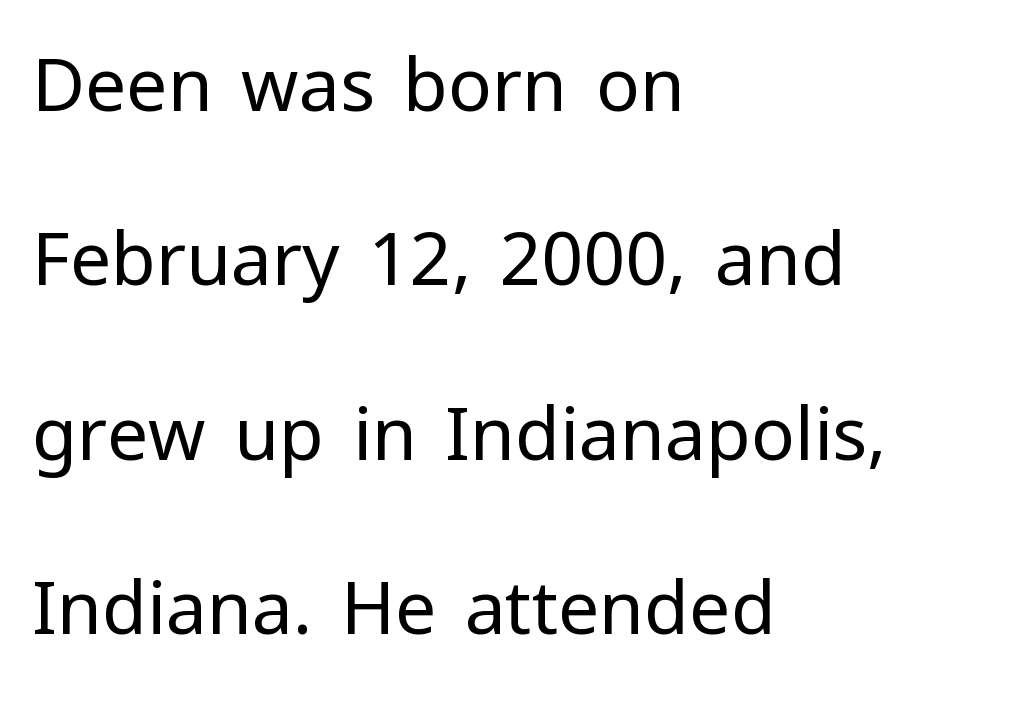
{"serif": "no", "italic": "no", "bold": "no", "weight": "regular", "width": "normal", "stroke_contrast": "low", "x_height": "medium", "monospaced": "no", "underline": "no", "align": "left", "line_spacing": "loose", "line_spacing_ratio": 2.39, "letter_spacing": "normal", "letter_spacing_em": 0.0, "glyph_px": 73}
